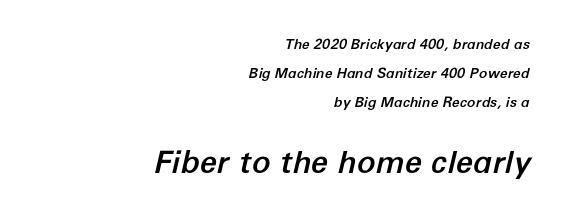
{"italic": "yes", "lean": "right", "slant_degrees": 12, "width": "normal", "stroke_contrast": "low", "x_height": "medium", "monospaced": "no", "underline": "no", "align": "right", "line_spacing": "loose", "line_spacing_ratio": 2.08, "letter_spacing": "normal", "letter_spacing_em": 0.0, "larger_block": "second", "size_ratio": 2.21, "glyph_px": 31}
